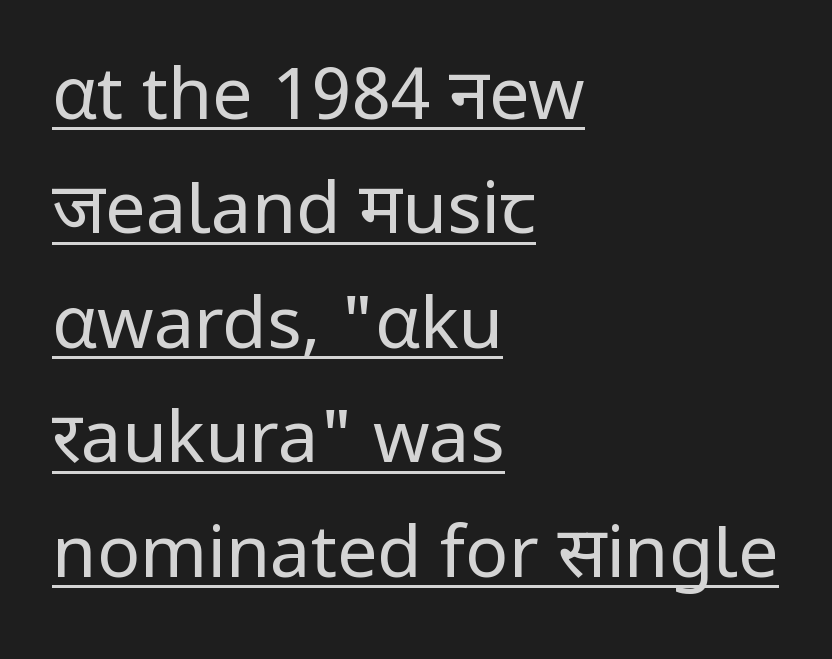
{"serif": "no", "italic": "no", "bold": "no", "weight": "regular", "width": "normal", "stroke_contrast": "low", "x_height": "medium", "monospaced": "no", "underline": "yes", "align": "left", "line_spacing": "normal", "line_spacing_ratio": 1.59, "letter_spacing": "normal", "letter_spacing_em": 0.0, "glyph_px": 72}
